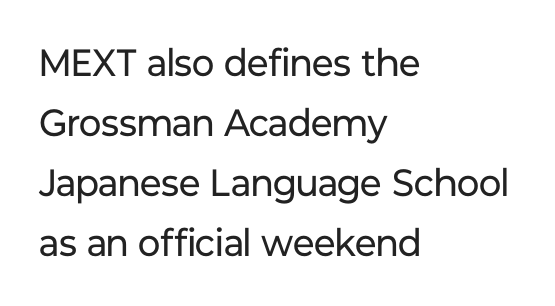
Rows of type keep a routine distance in the vertical direction. The face used here is proportionally spaced, like ordinary book or web type. A roman cut, with each character standing at attention. All the whitespace from short lines collects on the right.
